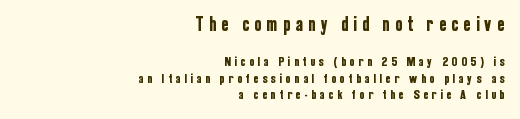
The image shows 20 px text type, upright; set right-aligned, line spacing 1.17x, unusually wide letter spacing (+0.29 em), not underlined; the first (top) block is 1.43x larger.
